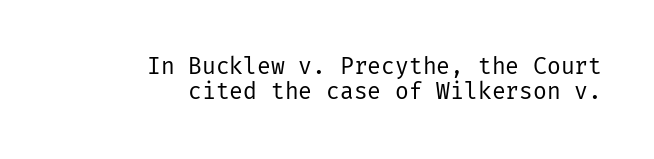
The image shows 23 px text type, upright; set right-aligned, tight line spacing (1.09x), normal letter spacing, not underlined.
